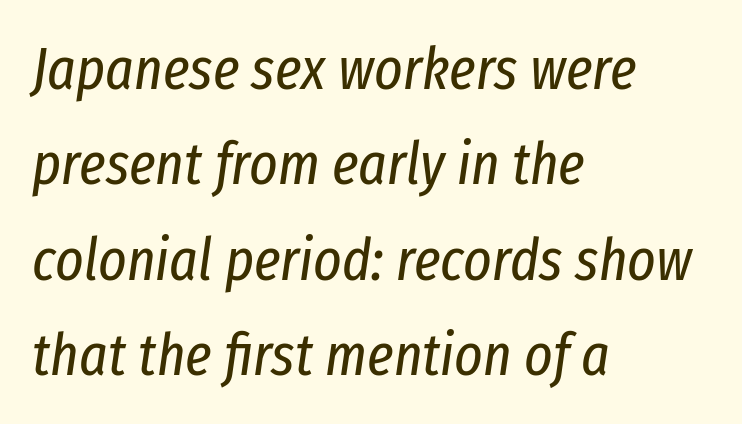
Q: Is the text bold? A: No.
Q: Is the text italic (slanted)? A: Yes, it leans right by about 8 degrees.
Q: Is the text underlined? A: No.
Q: How is the paragraph aligned? A: Left-aligned.
Q: Is the spacing between letters normal or unusually wide? A: Normal.
Q: Is the spacing between lines tight, normal or loose? A: Normal.
Q: Width (condensed, normal, or wide)? A: Condensed.
Q: Stroke contrast? A: Low.
Q: x-height? A: Medium.
Q: Monospaced? A: No.
